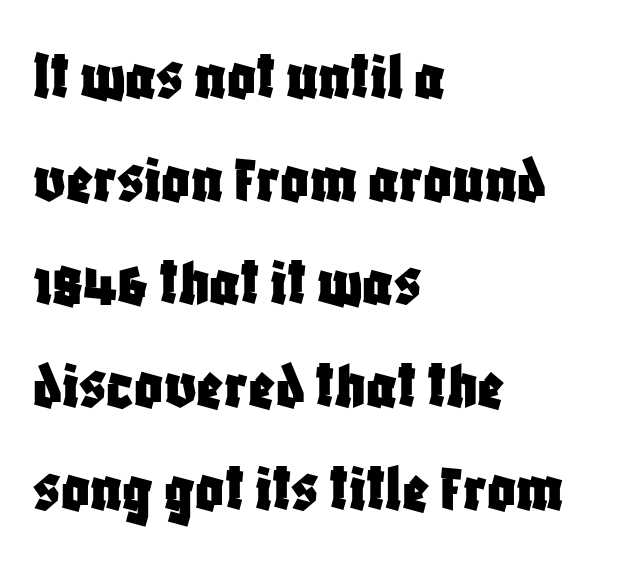
The image shows 70 px condensed sans-serif type, upright; set left-aligned, normal line spacing (1.47x), normal letter spacing, not underlined; low stroke contrast and a large x-height.
